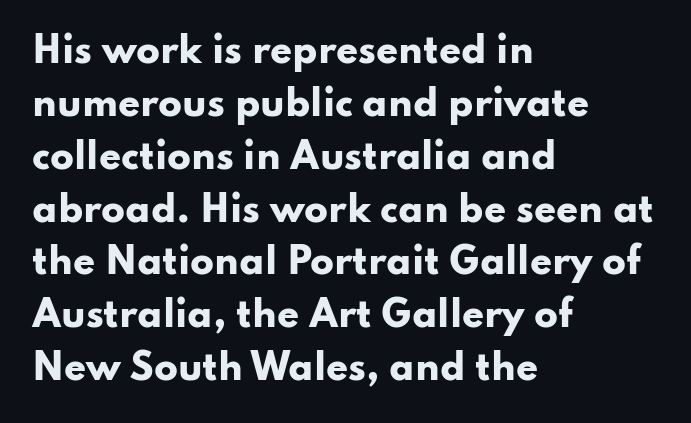
{"serif": "no", "italic": "no", "bold": "yes", "weight": "heavy", "width": "wide", "stroke_contrast": "low", "x_height": "small", "monospaced": "no", "underline": "no", "align": "left", "line_spacing": "normal", "line_spacing_ratio": 1.51, "letter_spacing": "normal", "letter_spacing_em": 0.0, "glyph_px": 35}
